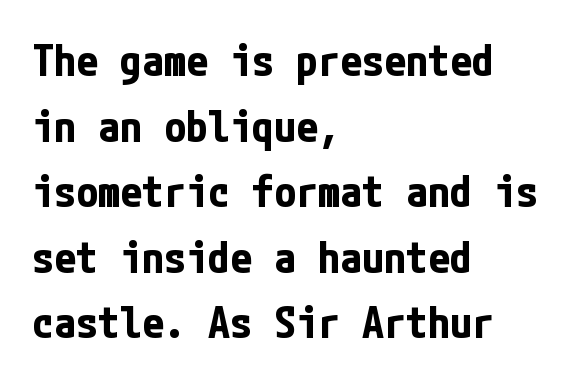
These lines keep a tight, regular rhythm from letter to letter. Upright lettering throughout. Classification — sans serif. Descenders are the only things crossing below the line. Typeset ragged right — the left edge is the straight one. Normally led — the rows are evenly, conventionally spaced.
